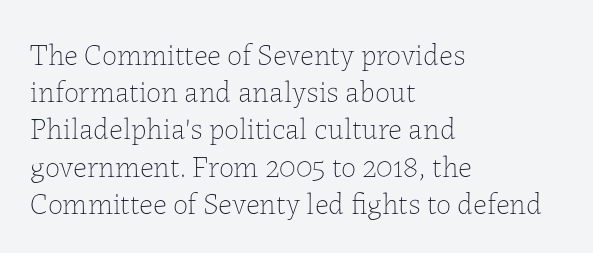
The image shows 30 px thin type, upright; set left-aligned, line spacing 1.24x, normal letter spacing, not underlined; low stroke contrast and a medium x-height.
